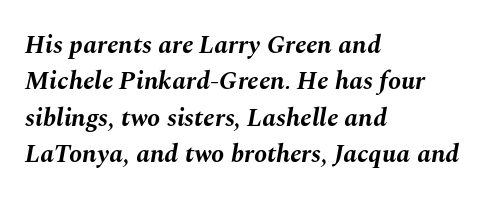
Q: Is the text bold? A: Yes.
Q: Is the text italic (slanted)? A: Yes, it leans right by about 10 degrees.
Q: Is the text underlined? A: No.
Q: How is the paragraph aligned? A: Left-aligned.
Q: Is the spacing between letters normal or unusually wide? A: Normal.
Q: Is the spacing between lines tight, normal or loose? A: Normal.
